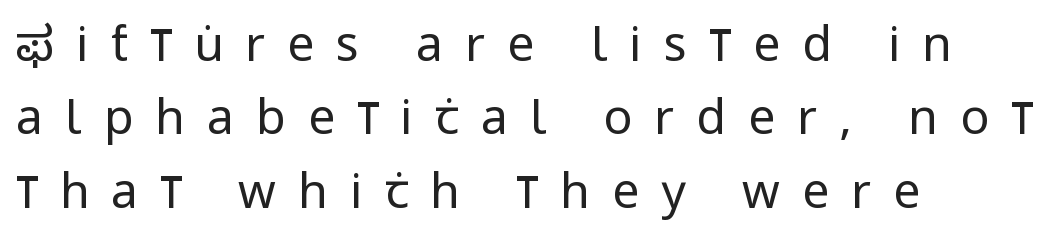
{"serif": "no", "italic": "no", "bold": "no", "weight": "regular", "width": "condensed", "stroke_contrast": "low", "x_height": "large", "monospaced": "no", "underline": "no", "align": "left", "line_spacing": "normal", "line_spacing_ratio": 1.53, "letter_spacing": "wide", "letter_spacing_em": 0.46, "glyph_px": 48}
